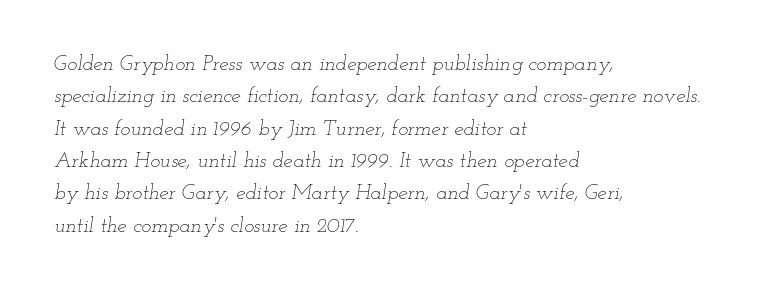
The strokes are not fattened; the text isn't bold. Only glyphs here, with clear space below each row. The passage shown leans; its letterforms are oblique. The lines in this sample share a left origin and differ only in where they stop. A typesetter would call this zero additional tracking.
